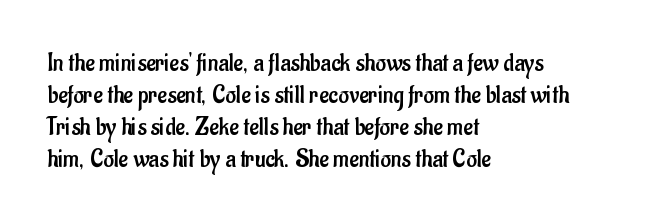
The image shows 26 px text type, upright; set left-aligned, line spacing 1.23x, normal letter spacing, not underlined.
